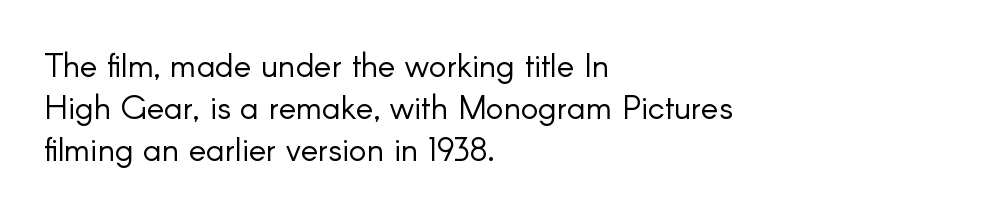
Q: Is the text bold? A: No.
Q: Is the text italic (slanted)? A: No, it is upright.
Q: Is the typeface a serif or a sans-serif typeface? A: Sans-serif.
Q: Is the text underlined? A: No.
Q: How is the paragraph aligned? A: Left-aligned.
Q: Is the spacing between letters normal or unusually wide? A: Normal.
Q: Is the spacing between lines tight, normal or loose? A: Normal.
Q: Width (condensed, normal, or wide)? A: Normal.
Q: Stroke contrast? A: Low.
Q: x-height? A: Small.
Q: Monospaced? A: No.
